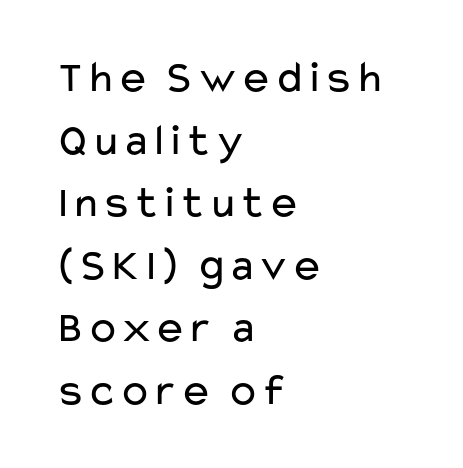
{"serif": "no", "italic": "no", "bold": "no", "weight": "regular", "width": "wide", "stroke_contrast": "low", "x_height": "medium", "monospaced": "no", "underline": "no", "align": "left", "line_spacing": "normal", "line_spacing_ratio": 1.39, "letter_spacing": "normal", "letter_spacing_em": 0.0, "glyph_px": 45}
